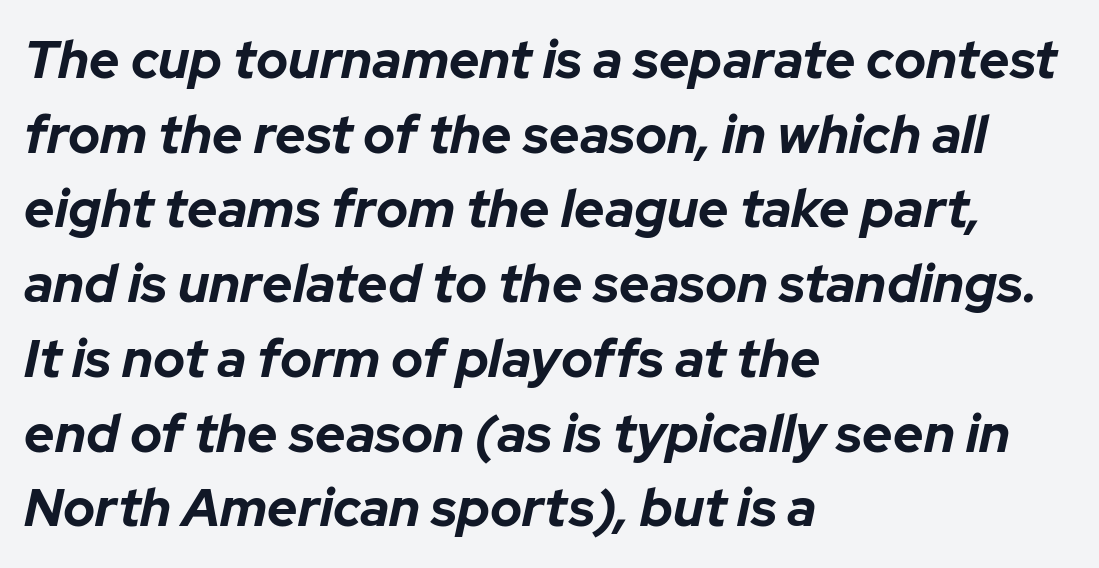
The image shows 53 px bold type, italic (leaning right); set left-aligned, normal line spacing (1.41x), normal letter spacing, not underlined; low stroke contrast and a medium x-height.
